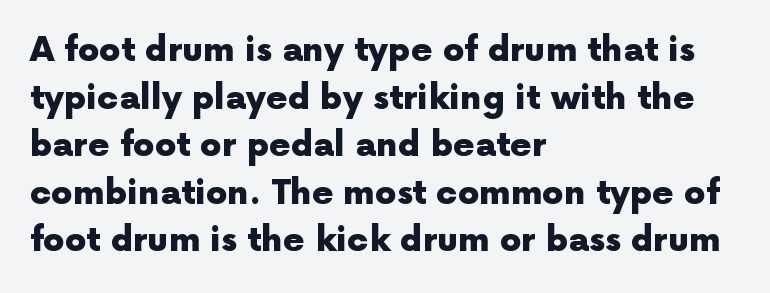
The font is running at its bold setting. You could not count columns in this text — the font is proportionally spaced. No extra tracking has been applied to these lines. Layout note: lines flush left. The space beneath each line is pristine and unruled.
